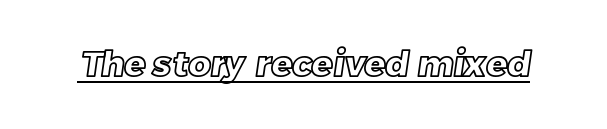
{"width": "normal", "x_height": "large", "monospaced": "no", "underline": "yes", "letter_spacing": "normal", "letter_spacing_em": 0.0, "glyph_px": 35}
